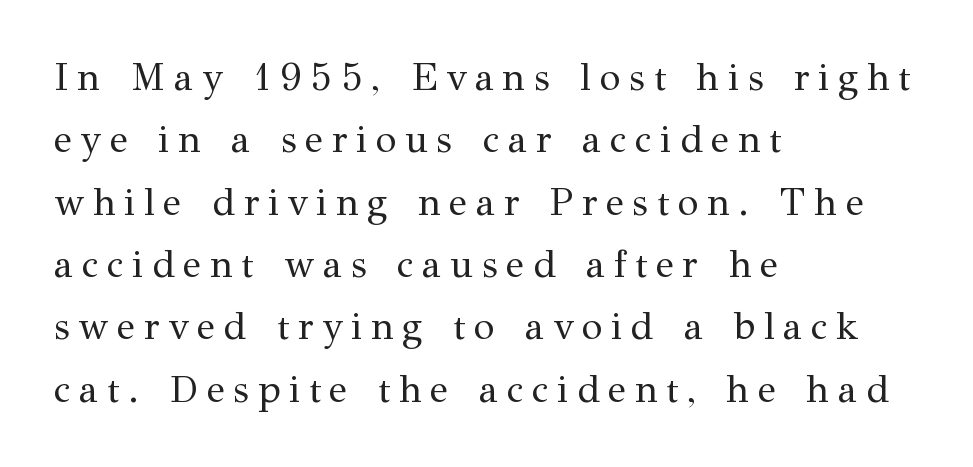
Q: Is the text bold? A: No.
Q: Is the text italic (slanted)? A: No, it is upright.
Q: Is the typeface a serif or a sans-serif typeface? A: Serif.
Q: Is the text underlined? A: No.
Q: How is the paragraph aligned? A: Left-aligned.
Q: Is the spacing between letters normal or unusually wide? A: Unusually wide.
Q: Is the spacing between lines tight, normal or loose? A: Normal.
Q: Width (condensed, normal, or wide)? A: Normal.
Q: Stroke contrast? A: Medium.
Q: x-height? A: Medium.
Q: Monospaced? A: No.
